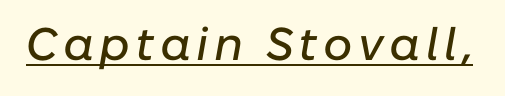
Each letter keeps its own natural width here, so spacing adapts to shape. Quick note: underline on. It's the slanting kind of type.
